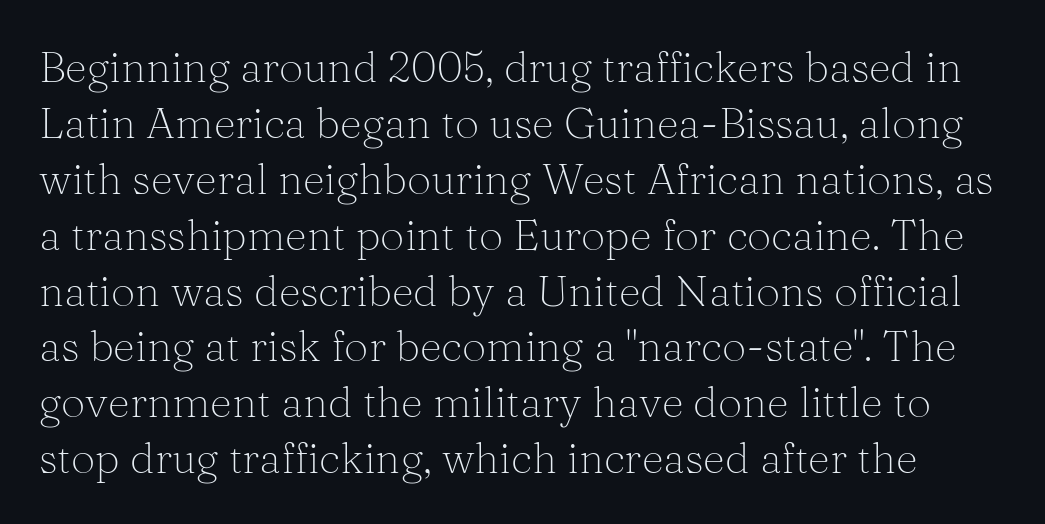
The type family on display is of the serif kind. Notice how descenders clear the ascenders below comfortably — that's standard leading. Students, note that the glyphs here touch the page at normal intervals. The passage shown is typed in a proportional face where columns would drift. Ordinary non-slanted type is in use. Descender tails drop into unmarked territory.
